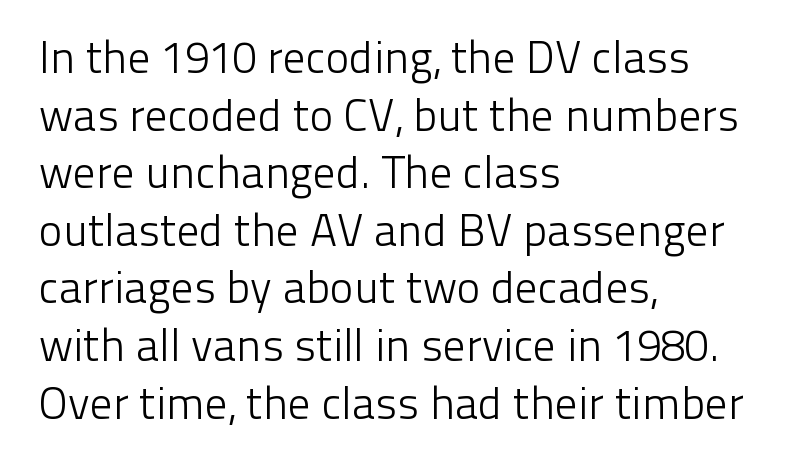
Q: Is the text bold? A: No.
Q: Is the text italic (slanted)? A: No, it is upright.
Q: Is the typeface a serif or a sans-serif typeface? A: Sans-serif.
Q: Is the text underlined? A: No.
Q: How is the paragraph aligned? A: Left-aligned.
Q: Is the spacing between letters normal or unusually wide? A: Normal.
Q: Is the spacing between lines tight, normal or loose? A: Normal.
Q: Width (condensed, normal, or wide)? A: Normal.
Q: Stroke contrast? A: Low.
Q: x-height? A: Medium.
Q: Monospaced? A: No.
